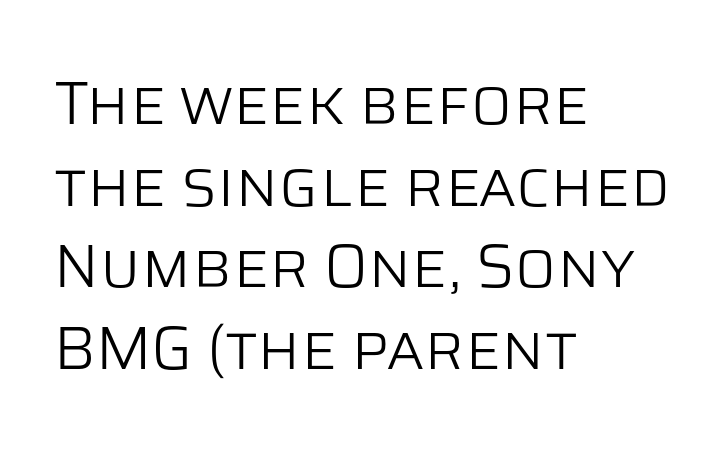
Q: Is the text bold? A: No.
Q: Is the text italic (slanted)? A: No, it is upright.
Q: Is the typeface a serif or a sans-serif typeface? A: Sans-serif.
Q: Is the text underlined? A: No.
Q: How is the paragraph aligned? A: Left-aligned.
Q: Is the spacing between letters normal or unusually wide? A: Normal.
Q: Is the spacing between lines tight, normal or loose? A: Normal.
Q: Width (condensed, normal, or wide)? A: Normal.
Q: Stroke contrast? A: Low.
Q: x-height? A: Large.
Q: Monospaced? A: No.
